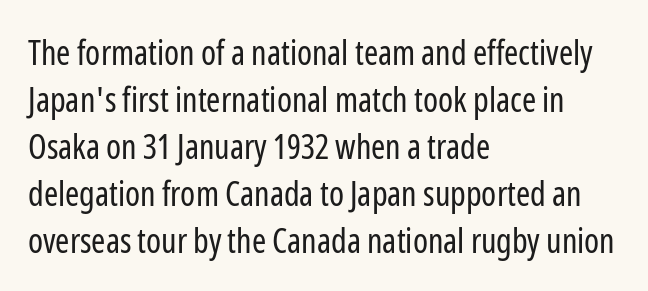
Q: Is the text bold? A: No.
Q: Is the text italic (slanted)? A: No, it is upright.
Q: Is the typeface a serif or a sans-serif typeface? A: Sans-serif.
Q: Is the text underlined? A: No.
Q: How is the paragraph aligned? A: Left-aligned.
Q: Is the spacing between letters normal or unusually wide? A: Normal.
Q: Is the spacing between lines tight, normal or loose? A: Normal.
Q: Width (condensed, normal, or wide)? A: Condensed.
Q: Stroke contrast? A: Low.
Q: x-height? A: Medium.
Q: Monospaced? A: No.
